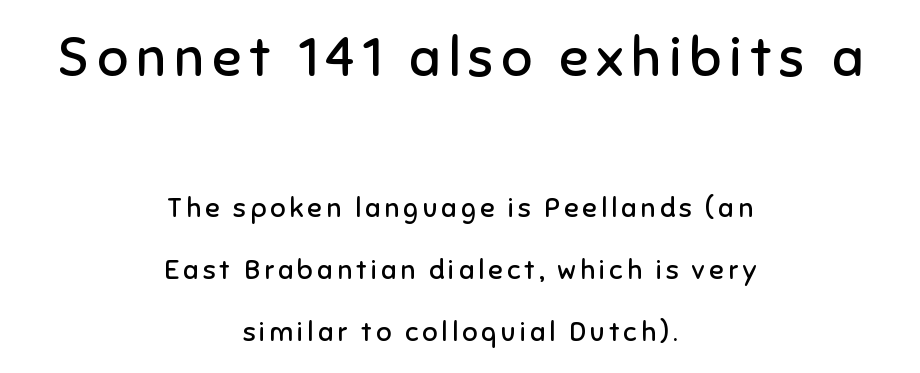
Q: Is the text bold? A: No.
Q: Is the text italic (slanted)? A: No, it is upright.
Q: Is the typeface a serif or a sans-serif typeface? A: Sans-serif.
Q: Is the text underlined? A: No.
Q: How is the paragraph aligned? A: Centered.
Q: Is the spacing between lines tight, normal or loose? A: Loose.
Q: Which block of text is set in a larger size, the first (top) or the second (bottom)? A: The first (top) one.
Q: Width (condensed, normal, or wide)? A: Normal.
Q: Stroke contrast? A: Low.
Q: x-height? A: Medium.
Q: Monospaced? A: No.
